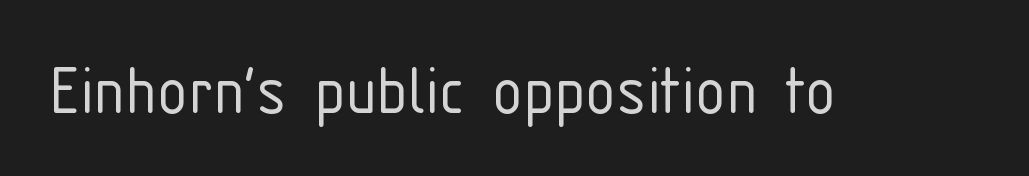
Decoration check: the copy has no underline. The lettering stays uniformly vertical, giving the passage a roman look. Spacing verdict: proportional, widths tailored to each character. The tracking reads as untouched default to a designer's eye.
